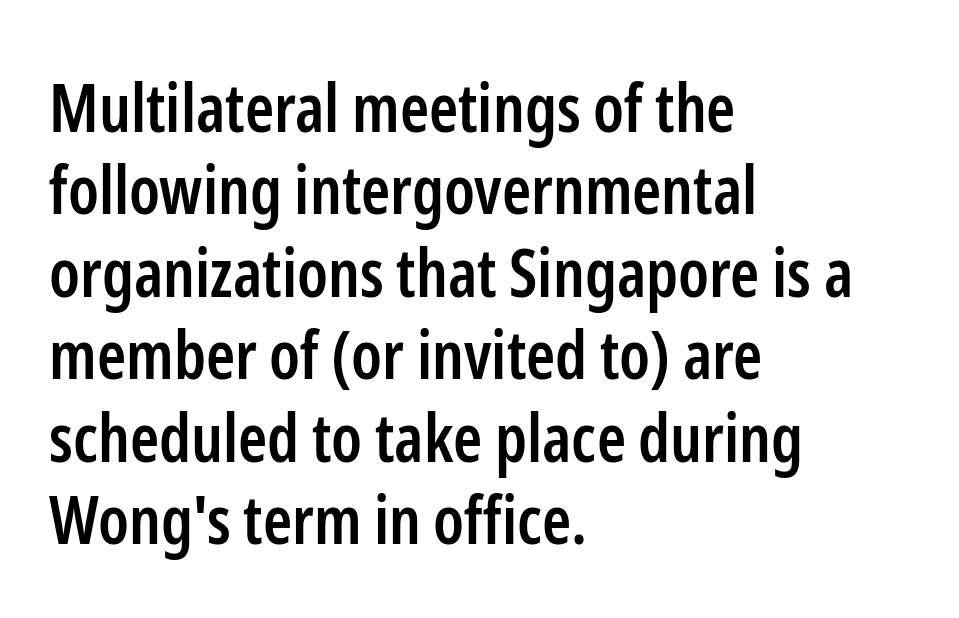
The image shows 66 px semibold, condensed sans-serif type, upright; set left-aligned, normal line spacing (1.25x), normal letter spacing, not underlined; low stroke contrast and a medium x-height.
